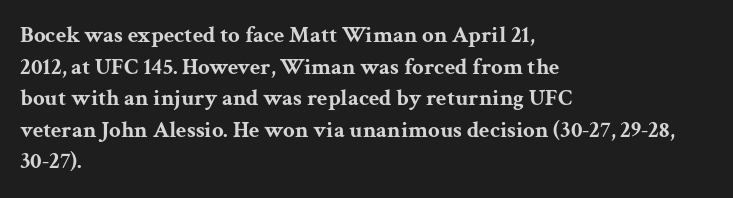
Q: Is the text bold? A: Yes.
Q: Is the text italic (slanted)? A: No, it is upright.
Q: Is the text underlined? A: No.
Q: How is the paragraph aligned? A: Left-aligned.
Q: Is the spacing between letters normal or unusually wide? A: Normal.
Q: Is the spacing between lines tight, normal or loose? A: Normal.
